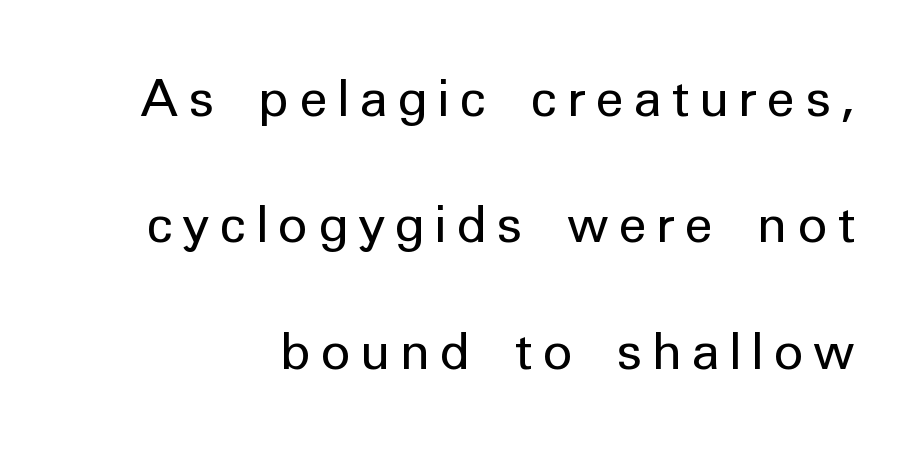
Vertically, the passage feels expansive, rows floating well apart. Note the varied advance widths — an 'i' is clearly narrower than an 'm'. The strip under each line holds only bare page. The letters stand straight up with perfectly vertical stems.
